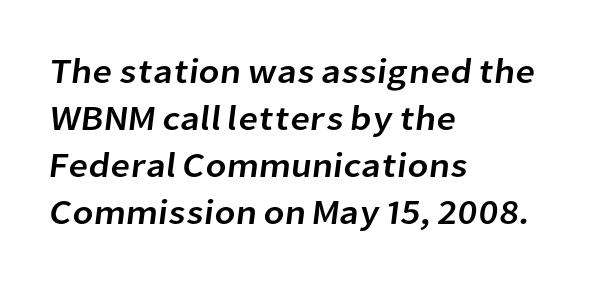
{"serif": "no", "width": "normal", "stroke_contrast": "low", "x_height": "medium", "monospaced": "no", "underline": "no", "align": "left", "line_spacing": "normal", "line_spacing_ratio": 1.34, "letter_spacing": "normal", "letter_spacing_em": 0.0, "glyph_px": 35}
